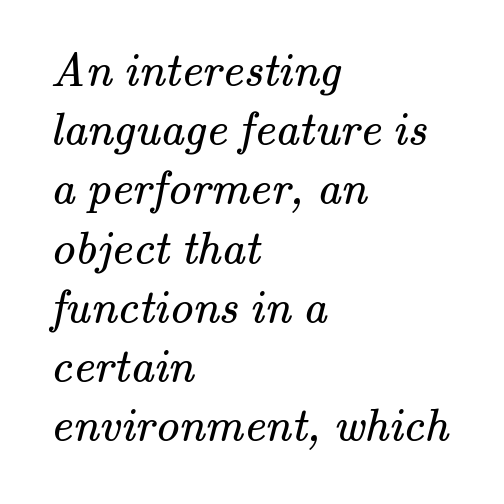
{"serif": "yes", "bold": "no", "weight": "regular", "width": "normal", "stroke_contrast": "medium", "x_height": "small", "monospaced": "no", "underline": "no", "align": "left", "line_spacing": "normal", "line_spacing_ratio": 1.26, "letter_spacing": "normal", "letter_spacing_em": 0.0, "glyph_px": 47}
